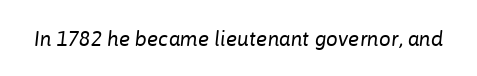
Q: Is the text bold? A: No.
Q: Is the text italic (slanted)? A: Yes, it leans right by about 6 degrees.
Q: Is the text underlined? A: No.
Q: Is the spacing between letters normal or unusually wide? A: Normal.
